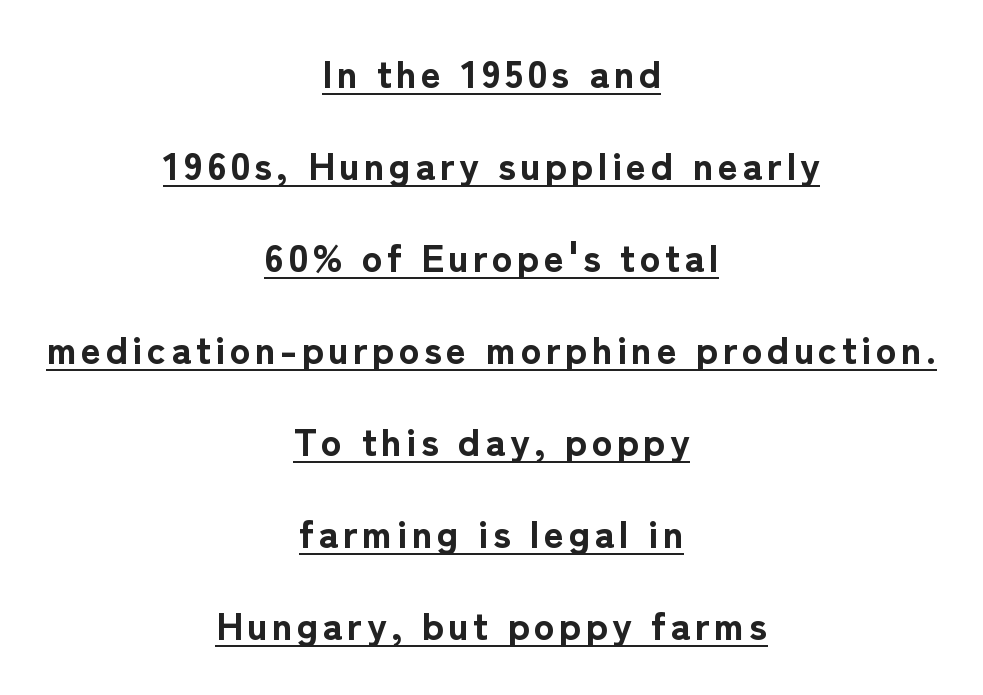
{"serif": "no", "italic": "no", "bold": "yes", "weight": "bold", "width": "normal", "stroke_contrast": "low", "x_height": "medium", "monospaced": "no", "underline": "yes", "align": "center", "line_spacing": "loose", "line_spacing_ratio": 2.36, "glyph_px": 39}
